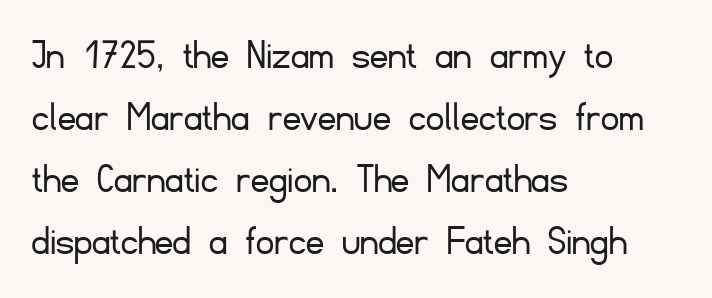
{"serif": "no", "italic": "no", "bold": "no", "weight": "light", "width": "normal", "stroke_contrast": "low", "x_height": "small", "monospaced": "no", "underline": "no", "align": "left", "line_spacing": "normal", "line_spacing_ratio": 1.41, "letter_spacing": "normal", "letter_spacing_em": 0.0, "glyph_px": 44}
